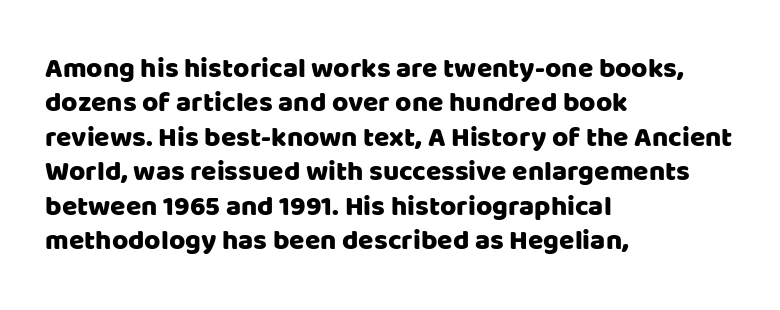
Q: Is the text italic (slanted)? A: No, it is upright.
Q: Is the typeface a serif or a sans-serif typeface? A: Sans-serif.
Q: Is the text underlined? A: No.
Q: How is the paragraph aligned? A: Left-aligned.
Q: Is the spacing between letters normal or unusually wide? A: Normal.
Q: Width (condensed, normal, or wide)? A: Normal.
Q: Stroke contrast? A: Low.
Q: x-height? A: Large.
Q: Monospaced? A: No.
